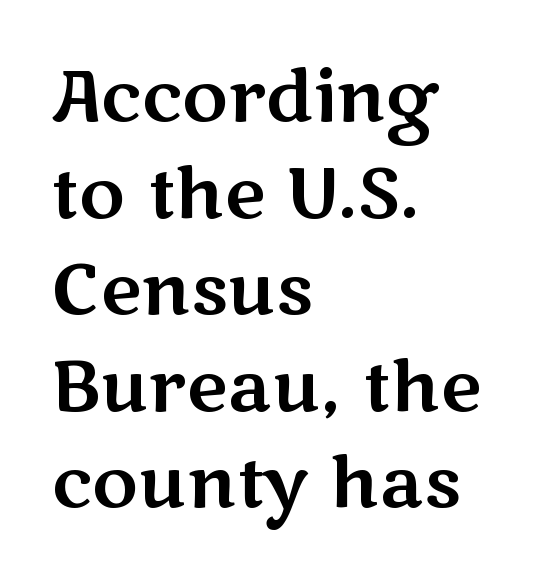
Q: Is the text italic (slanted)? A: No, it is upright.
Q: Is the typeface a serif or a sans-serif typeface? A: Sans-serif.
Q: Is the text underlined? A: No.
Q: How is the paragraph aligned? A: Left-aligned.
Q: Is the spacing between letters normal or unusually wide? A: Normal.
Q: Is the spacing between lines tight, normal or loose? A: Normal.
Q: Width (condensed, normal, or wide)? A: Wide.
Q: Stroke contrast? A: Medium.
Q: x-height? A: Medium.
Q: Monospaced? A: No.
